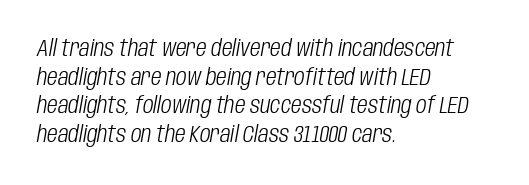
Q: Is the text bold? A: No.
Q: Is the text italic (slanted)? A: Yes, it leans right by about 10 degrees.
Q: Is the text underlined? A: No.
Q: How is the paragraph aligned? A: Left-aligned.
Q: Is the spacing between letters normal or unusually wide? A: Normal.
